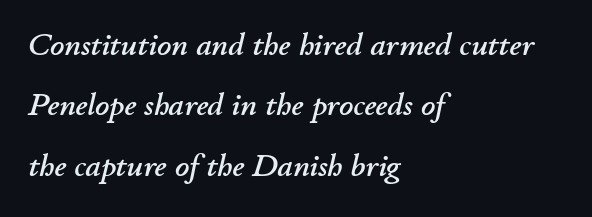
The rendering uses natural spacing where letterforms have individual widths. Widely set lines give the paragraph a tall, airy silhouette. Tracking value appears to be zero — textbook default spacing. This sample is left-justified, so line endings fall wherever the words run out. The typography opts for an oblique posture over an upright one.
